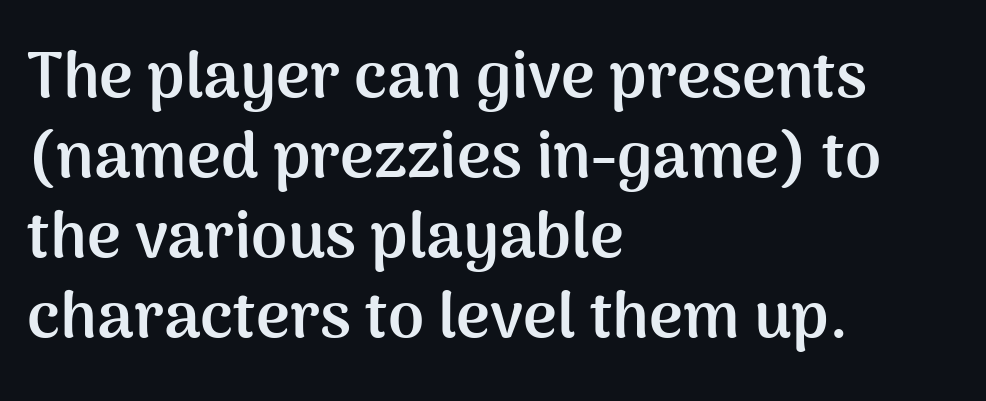
Q: Is the text bold? A: Yes.
Q: Is the text italic (slanted)? A: No, it is upright.
Q: Is the typeface a serif or a sans-serif typeface? A: Sans-serif.
Q: Is the text underlined? A: No.
Q: How is the paragraph aligned? A: Left-aligned.
Q: Is the spacing between letters normal or unusually wide? A: Normal.
Q: Width (condensed, normal, or wide)? A: Normal.
Q: Stroke contrast? A: Medium.
Q: x-height? A: Medium.
Q: Monospaced? A: No.
